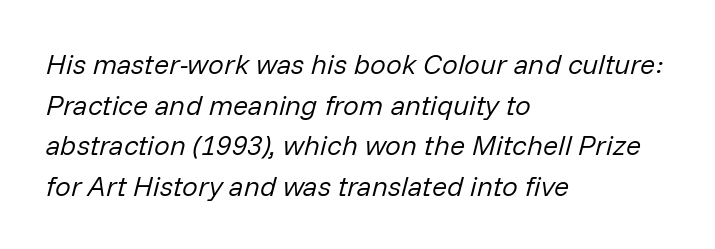
{"italic": "yes", "lean": "right", "slant_degrees": 14, "bold": "no", "weight": "regular", "width": "normal", "stroke_contrast": "low", "x_height": "medium", "monospaced": "no", "underline": "no", "align": "left", "line_spacing": "normal", "line_spacing_ratio": 1.45, "letter_spacing": "normal", "letter_spacing_em": 0.0, "glyph_px": 28}
